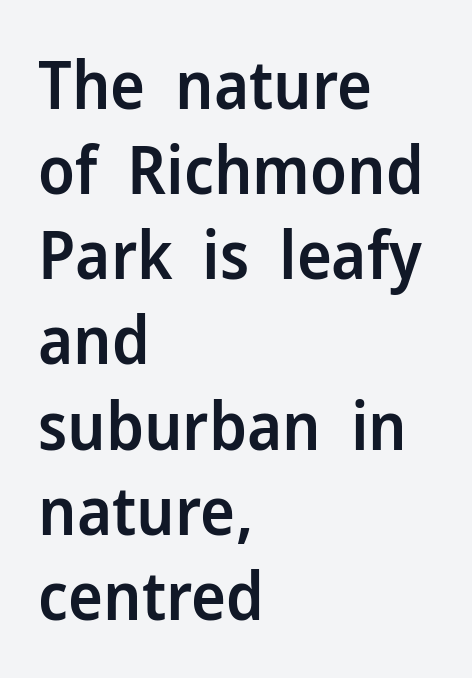
Nope, not italic — everything's standing straight. The space beneath each line is pristine and unruled. This sample is left-justified, so line endings fall wherever the words run out. As a designer I'd log this as weight 600, semibold. Whoever set this chose a conventional vertical rhythm.
